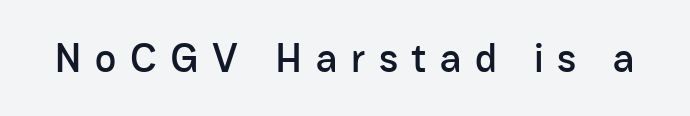
Q: Is the text italic (slanted)? A: No, it is upright.
Q: Is the typeface a serif or a sans-serif typeface? A: Sans-serif.
Q: Is the text underlined? A: No.
Q: Is the spacing between letters normal or unusually wide? A: Unusually wide.
Q: Width (condensed, normal, or wide)? A: Normal.
Q: Stroke contrast? A: Low.
Q: x-height? A: Medium.
Q: Monospaced? A: No.
